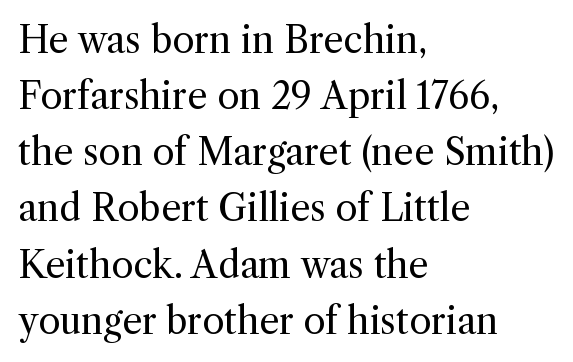
{"serif": "yes", "italic": "no", "bold": "no", "weight": "regular", "width": "normal", "x_height": "medium", "monospaced": "no", "underline": "no", "align": "left", "line_spacing": "normal", "line_spacing_ratio": 1.56, "letter_spacing": "normal", "letter_spacing_em": 0.0, "glyph_px": 36}
